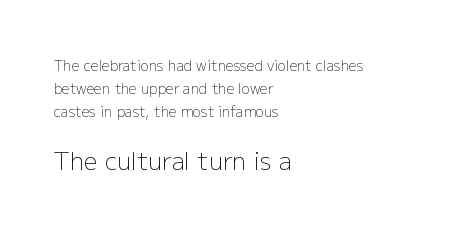
{"italic": "no", "bold": "no", "underline": "no", "align": "left", "line_spacing": "normal", "line_spacing_ratio": 1.63, "letter_spacing": "normal", "letter_spacing_em": 0.0, "larger_block": "second", "size_ratio": 1.71, "glyph_px": 24}
